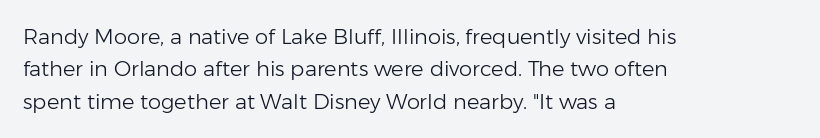
Words float on clear page, feet unadorned. Letters have the restrained weight of plain body copy at most. Horizontal alignment here is leftward, the default for most running prose. Whoever set this chose a conventional vertical rhythm. This sample uses an upright cut, with every glyph sitting square on the baseline.
